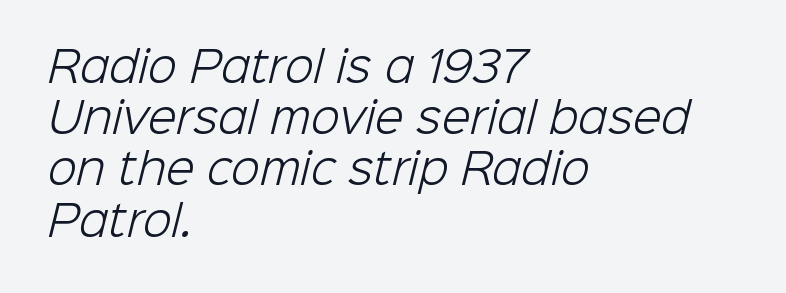
{"serif": "no", "bold": "no", "weight": "light", "width": "normal", "stroke_contrast": "low", "x_height": "medium", "monospaced": "no", "underline": "no", "align": "left", "line_spacing_ratio": 1.22, "letter_spacing": "normal", "letter_spacing_em": 0.0, "glyph_px": 42}
